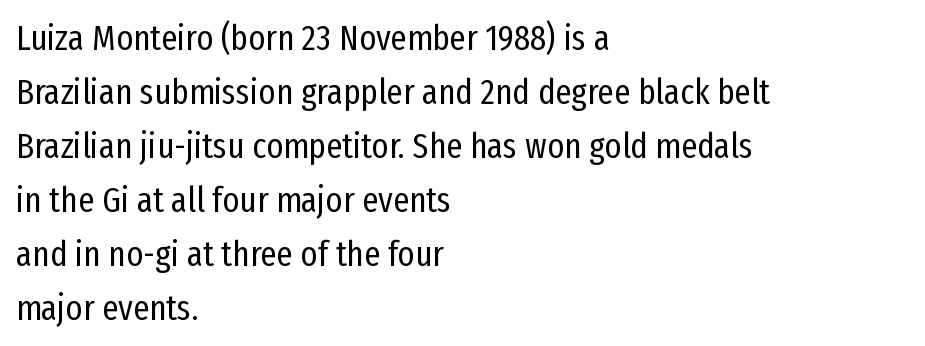
Each line starts at the same left margin while the right side varies. The passage shown is not underscored anywhere. Each letter keeps its own natural width here, so spacing adapts to shape. This is not heavy type; no bold has been used. Does the lettering tilt? It doesn't — this is upright. The glyphs in this specimen are sans serif.
